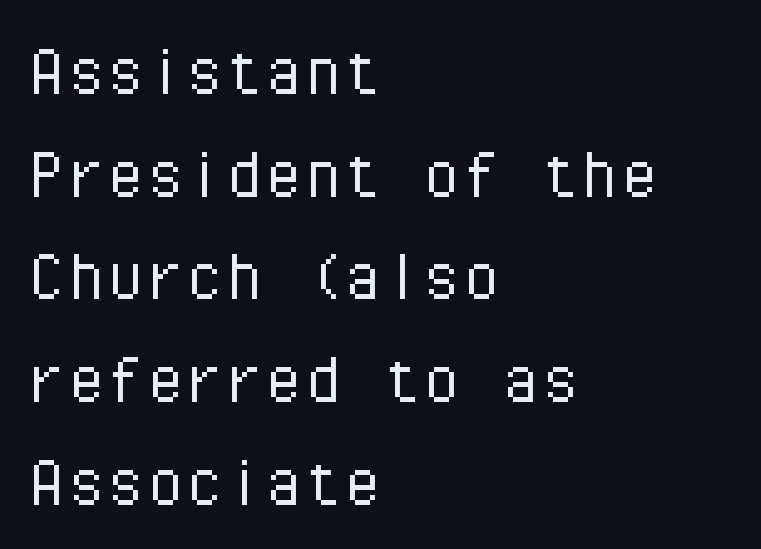
The image shows 79 px light sans-serif type, upright, monospaced; set left-aligned, normal line spacing (1.3x), normal letter spacing, not underlined; low stroke contrast and a medium x-height.
